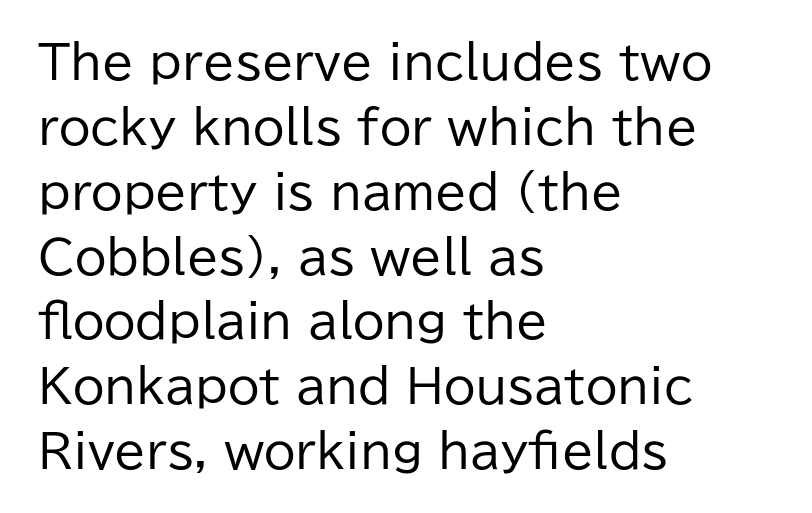
{"serif": "no", "italic": "no", "bold": "no", "weight": "regular", "width": "normal", "stroke_contrast": "low", "x_height": "medium", "monospaced": "no", "underline": "no", "align": "left", "line_spacing": "normal", "line_spacing_ratio": 1.41, "letter_spacing": "normal", "letter_spacing_em": 0.0, "glyph_px": 46}
